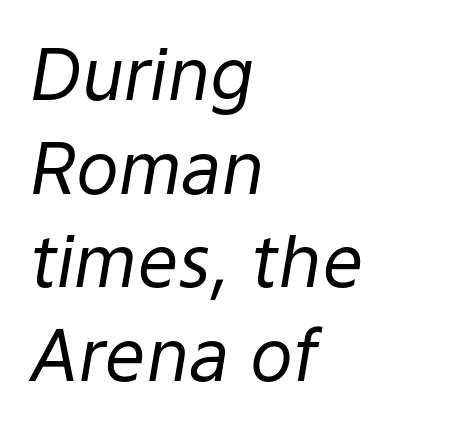
{"italic": "yes", "lean": "right", "slant_degrees": 9, "bold": "no", "weight": "regular", "width": "normal", "stroke_contrast": "low", "x_height": "medium", "monospaced": "no", "underline": "no", "align": "left", "line_spacing": "normal", "line_spacing_ratio": 1.3, "letter_spacing": "normal", "letter_spacing_em": 0.0, "glyph_px": 72}
